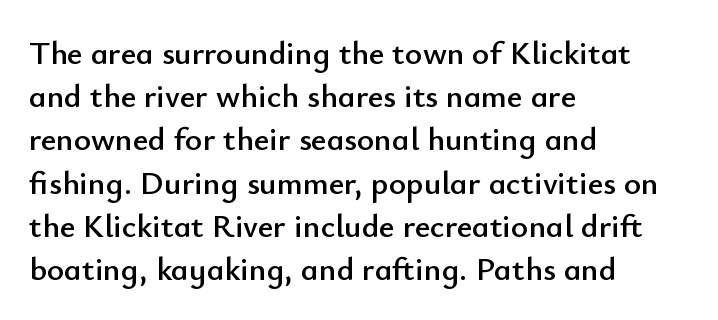
Nope, no serifs anywhere on these letters. Line starts are locked; line ends wander. Looks like regular typesetting: each glyph gets only the width it needs. In terms of letterspacing, this is plain default setting. Check the space under the baseline: it is left empty. Regular leading.
